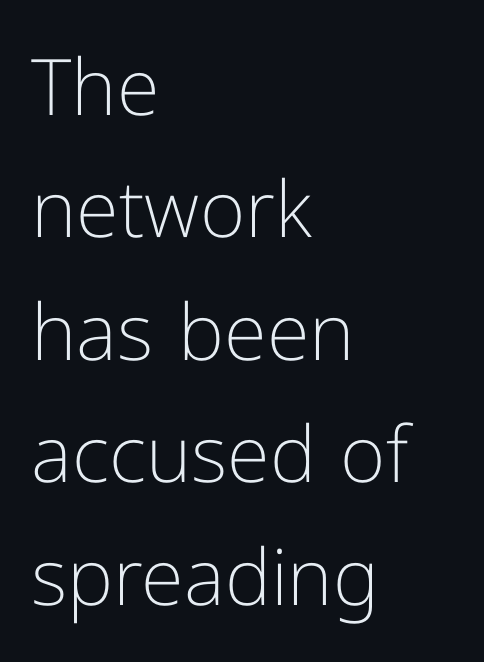
No letter is thick-stroked: the sample isn't bold. Spacing verdict: proportional, widths tailored to each character. The ragged edge is on the right, which tells us the setting is flush left. The rendering keeps characters at their native spacing. Serif or sans? Sans — the stroke terminals are bare. Notice how the stems are strictly vertical — no italics here.
